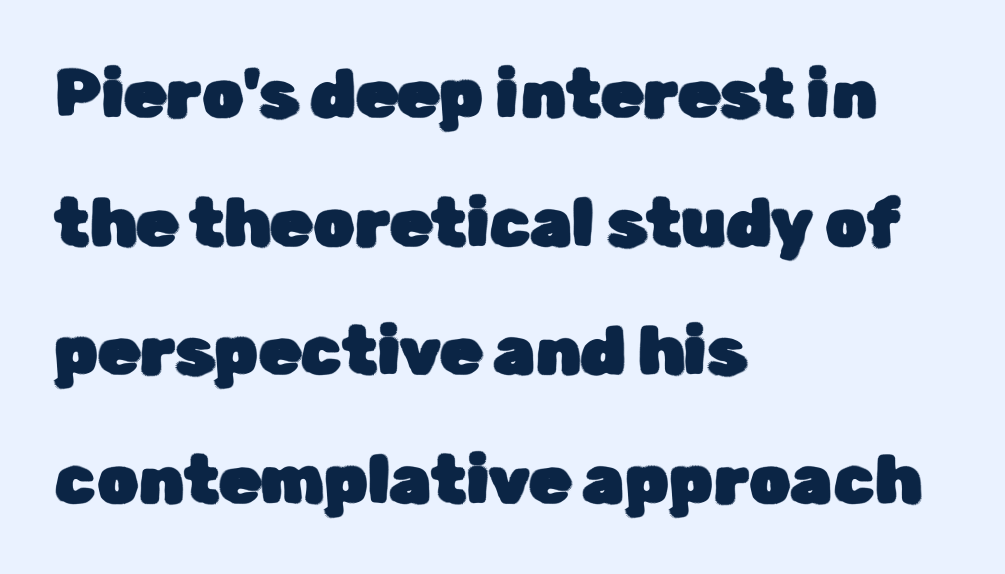
How are the letters spaced? Ordinarily, with no added tracking. Leading: increased. Type style note: lacks serifs. The letters stand upright; this is a roman face. Note the varied advance widths — an 'i' is clearly narrower than an 'm'.
